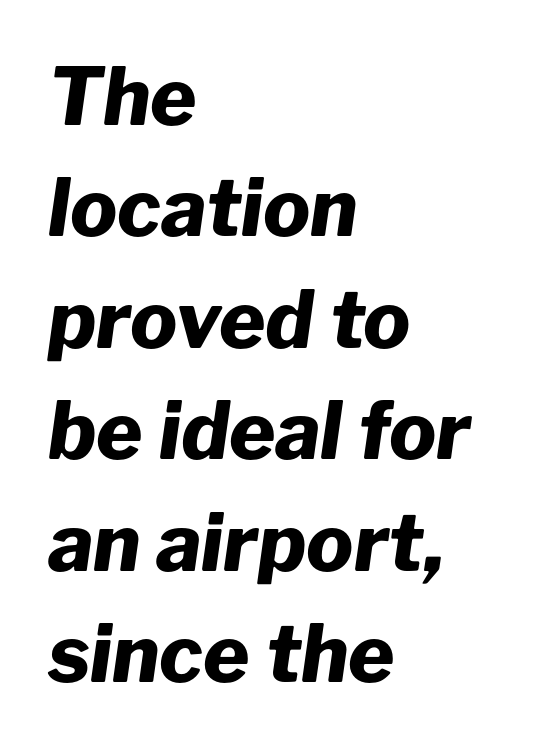
{"italic": "yes", "lean": "right", "slant_degrees": 8, "bold": "yes", "weight": "heavy", "width": "normal", "stroke_contrast": "low", "x_height": "medium", "monospaced": "no", "underline": "no", "align": "left", "line_spacing": "normal", "line_spacing_ratio": 1.41, "letter_spacing": "normal", "letter_spacing_em": 0.0, "glyph_px": 79}
